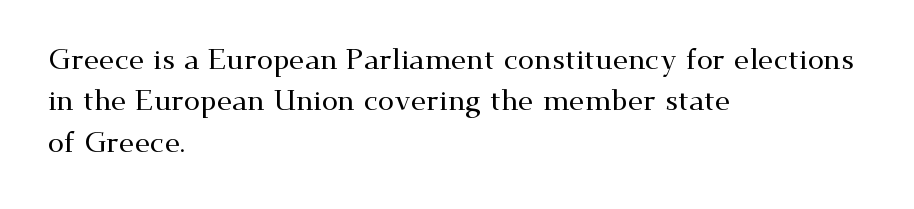
The image shows 29 px wide serif type, upright; set left-aligned, normal line spacing (1.43x), normal letter spacing, not underlined; medium stroke contrast and a small x-height.
